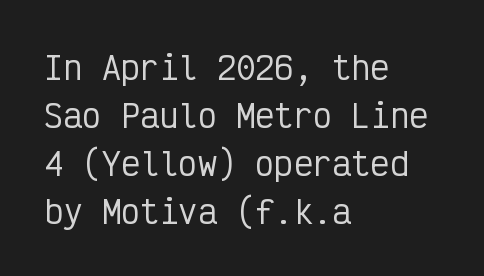
A typesetter would label this face a sans. Spacing verdict: monospaced, one width for all characters. One glance says typical: line gaps are just what's usual. The paragraph has a hard left edge and a soft right edge. Upright lettering throughout.
